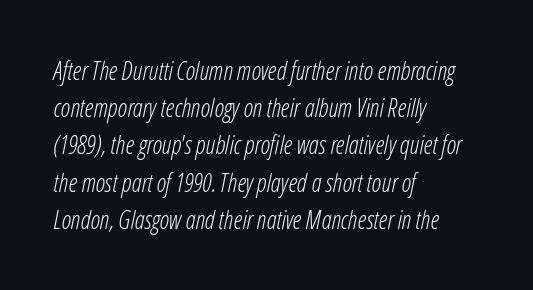
{"italic": "yes", "lean": "right", "slant_degrees": 12, "bold": "no", "underline": "no", "align": "left", "line_spacing": "normal", "line_spacing_ratio": 1.49, "letter_spacing": "normal", "letter_spacing_em": 0.0, "glyph_px": 25}
